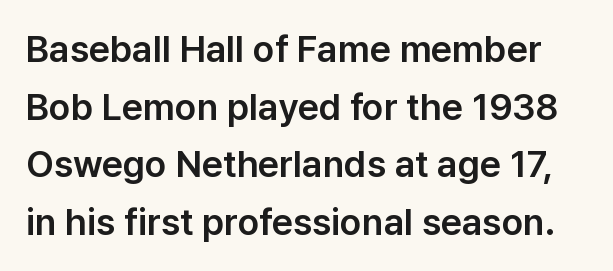
Q: Is the text italic (slanted)? A: No, it is upright.
Q: Is the typeface a serif or a sans-serif typeface? A: Sans-serif.
Q: Is the text underlined? A: No.
Q: Is the spacing between letters normal or unusually wide? A: Normal.
Q: Is the spacing between lines tight, normal or loose? A: Normal.
Q: Width (condensed, normal, or wide)? A: Normal.
Q: Stroke contrast? A: Low.
Q: x-height? A: Medium.
Q: Monospaced? A: No.
